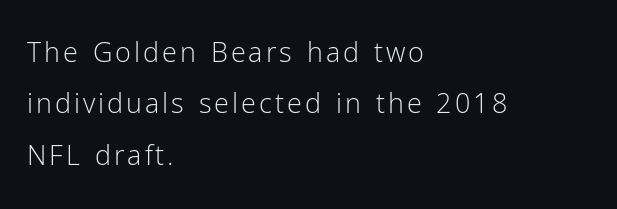
Does the leading feel generous? Absolutely, it's lavish. Underlining? Definitely not there. The passage shown is not bold in any degree. Characters remain perfectly vertical along every line. The paragraph has a hard left edge and a soft right edge.
